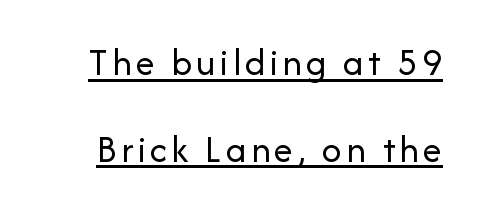
The image shows 39 px regular-weight sans-serif type, upright; set loose line spacing (2.22x), underlined; low stroke contrast and a medium x-height.
